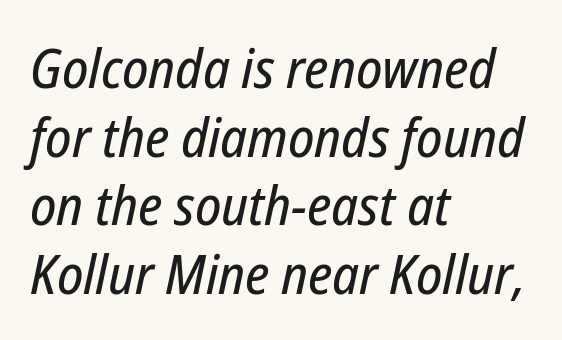
Varying glyph widths throughout — classic text-font behaviour. These lines were composed using italics. One-word summary of the alignment: left. A typesetter would call this zero additional tracking. Only glyphs here, with clear space below each row.
